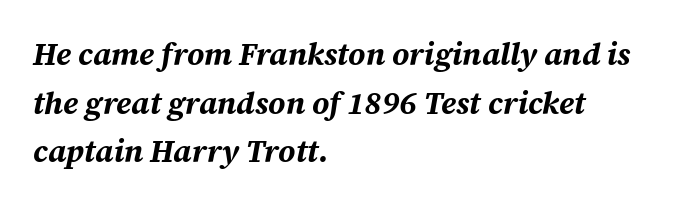
The image shows 31 px bold type, italic (leaning right); set left-aligned, normal line spacing (1.57x), normal letter spacing, not underlined; medium stroke contrast and a medium x-height.
